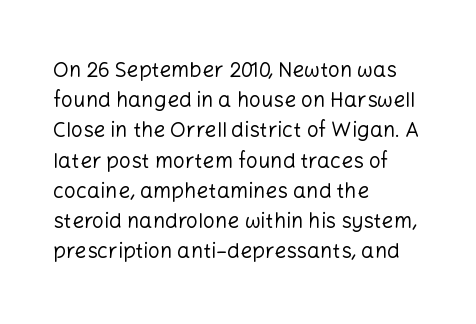
{"italic": "no", "bold": "no", "underline": "no", "align": "left", "line_spacing": "normal", "line_spacing_ratio": 1.44, "letter_spacing": "normal", "letter_spacing_em": 0.0, "glyph_px": 21}
